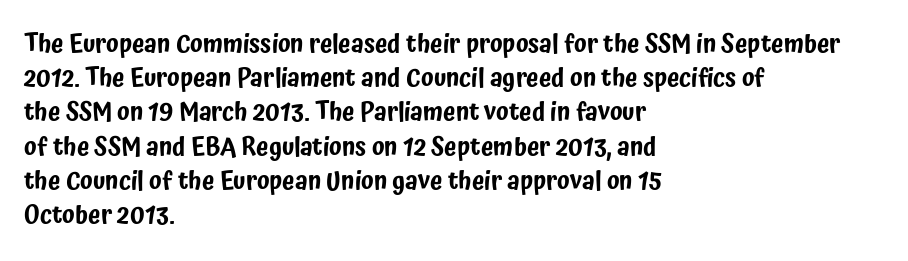
Q: Is the text italic (slanted)? A: No, it is upright.
Q: Is the text underlined? A: No.
Q: How is the paragraph aligned? A: Left-aligned.
Q: Is the spacing between letters normal or unusually wide? A: Normal.
Q: Is the spacing between lines tight, normal or loose? A: Normal.
